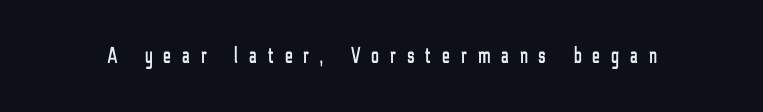
Q: Is the text italic (slanted)? A: No, it is upright.
Q: Is the text underlined? A: No.
Q: Is the spacing between letters normal or unusually wide? A: Unusually wide.
